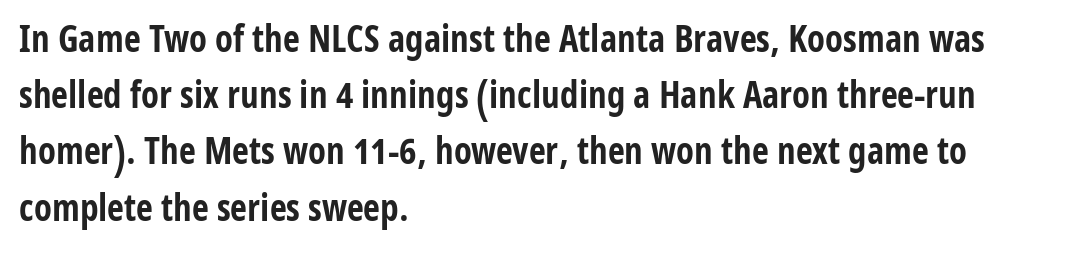
The image shows 37 px bold, condensed sans-serif type, upright; set left-aligned, normal line spacing (1.52x), normal letter spacing, not underlined; low stroke contrast and a medium x-height.
